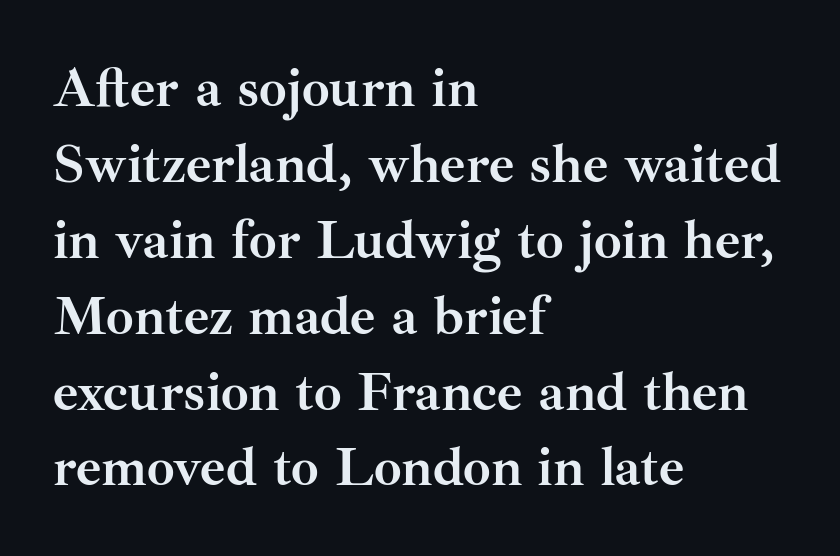
Q: Is the text bold? A: Yes.
Q: Is the text italic (slanted)? A: No, it is upright.
Q: Is the typeface a serif or a sans-serif typeface? A: Serif.
Q: Is the text underlined? A: No.
Q: How is the paragraph aligned? A: Left-aligned.
Q: Is the spacing between letters normal or unusually wide? A: Normal.
Q: Is the spacing between lines tight, normal or loose? A: Normal.
Q: Width (condensed, normal, or wide)? A: Normal.
Q: Stroke contrast? A: Medium.
Q: x-height? A: Small.
Q: Monospaced? A: No.
